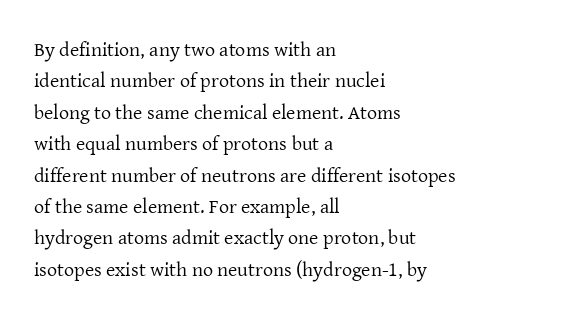
Q: Is the text bold? A: No.
Q: Is the text italic (slanted)? A: No, it is upright.
Q: Is the text underlined? A: No.
Q: How is the paragraph aligned? A: Left-aligned.
Q: Is the spacing between letters normal or unusually wide? A: Normal.
Q: Is the spacing between lines tight, normal or loose? A: Normal.
